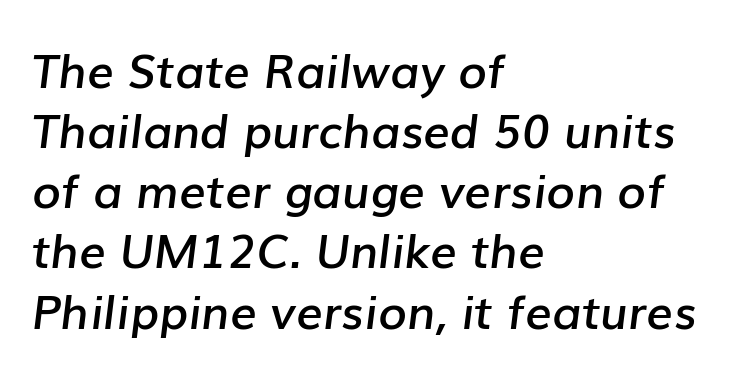
{"italic": "yes", "lean": "right", "slant_degrees": 7, "bold": "semi", "weight": "semibold", "width": "normal", "stroke_contrast": "low", "x_height": "medium", "monospaced": "no", "underline": "no", "align": "left", "line_spacing": "normal", "line_spacing_ratio": 1.28, "letter_spacing": "normal", "letter_spacing_em": 0.0, "glyph_px": 47}
